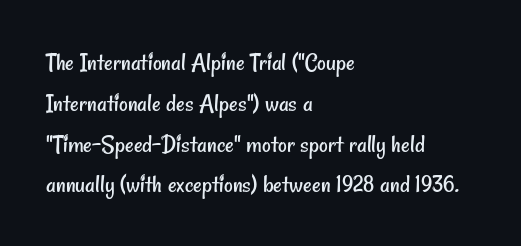
The image shows 27 px text type; set left-aligned, normal line spacing (1.51x), normal letter spacing, not underlined.
